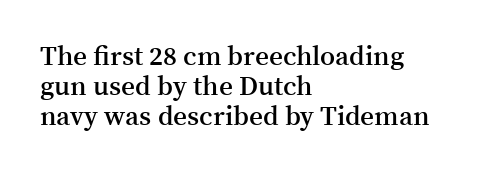
Q: Is the text bold? A: Semi-bold.
Q: Is the text italic (slanted)? A: No, it is upright.
Q: Is the text underlined? A: No.
Q: How is the paragraph aligned? A: Left-aligned.
Q: Is the spacing between letters normal or unusually wide? A: Normal.
Q: Is the spacing between lines tight, normal or loose? A: Tight.
